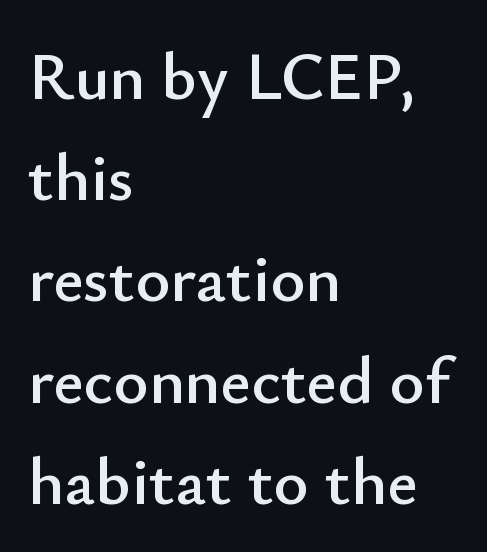
The image shows 67 px sans-serif type, upright; set left-aligned, normal line spacing (1.51x), normal letter spacing, not underlined; low stroke contrast and a small x-height.
